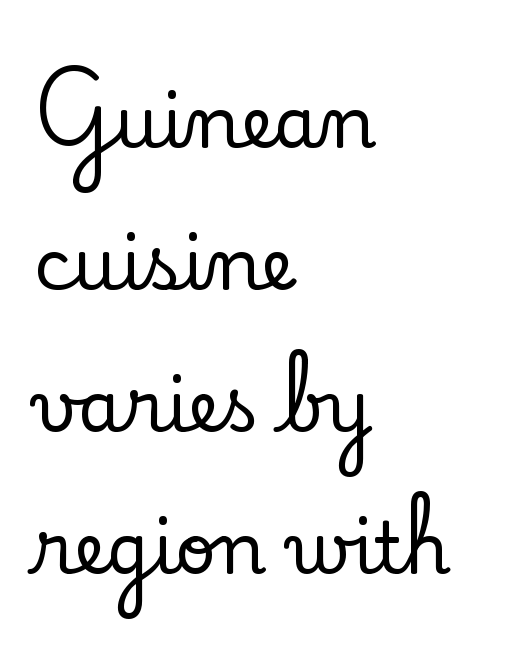
Q: Is the text italic (slanted)? A: No, it is upright.
Q: Is the typeface a serif or a sans-serif typeface? A: Serif.
Q: Is the text underlined? A: No.
Q: How is the paragraph aligned? A: Left-aligned.
Q: Is the spacing between letters normal or unusually wide? A: Normal.
Q: Is the spacing between lines tight, normal or loose? A: Loose.
Q: Width (condensed, normal, or wide)? A: Normal.
Q: Stroke contrast? A: Low.
Q: x-height? A: Small.
Q: Monospaced? A: No.
